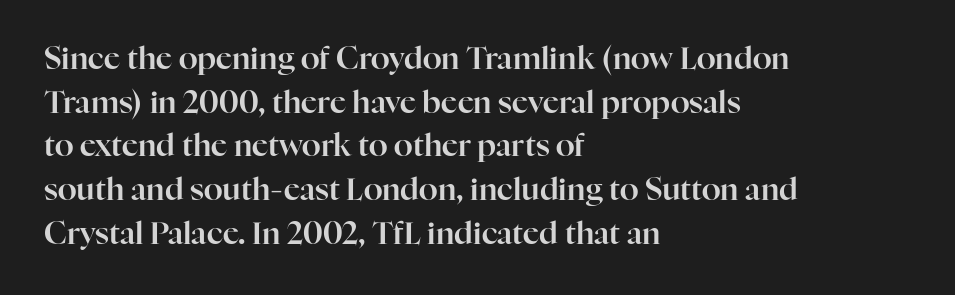
The image shows 31 px serif type, upright; set left-aligned, normal line spacing (1.41x), normal letter spacing, not underlined; high stroke contrast and a medium x-height.
